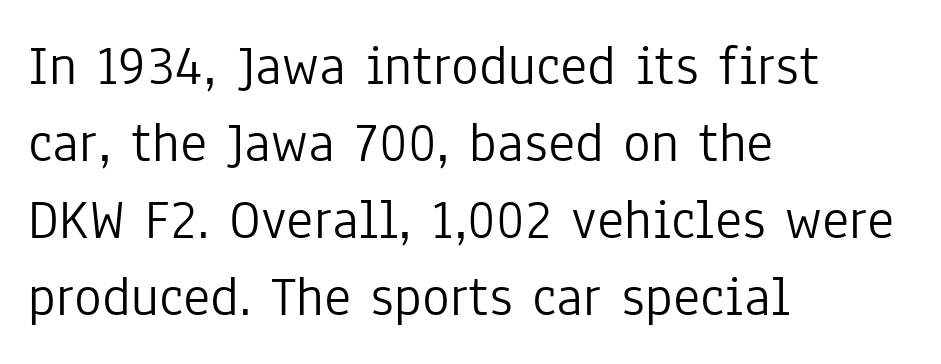
The image shows 58 px light, condensed sans-serif type, upright; set left-aligned, normal line spacing (1.33x), normal letter spacing, not underlined; low stroke contrast and a medium x-height.
